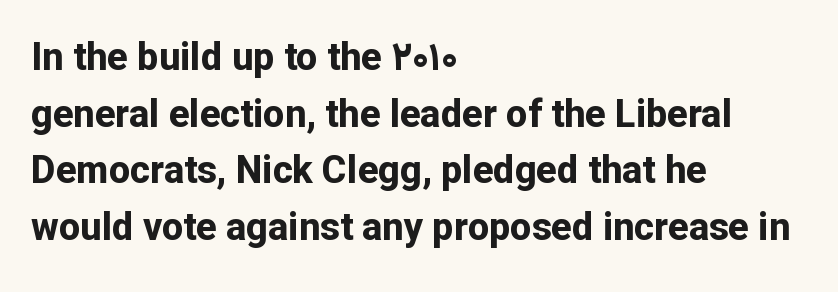
The image shows 38 px bold sans-serif type, upright; set left-aligned, normal line spacing (1.49x), normal letter spacing, not underlined; low stroke contrast and a medium x-height.
